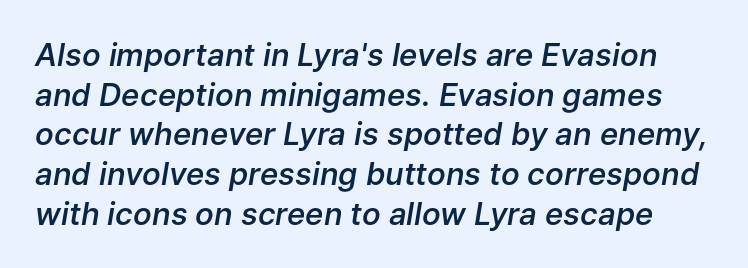
{"italic": "yes", "lean": "right", "slant_degrees": 9, "bold": "semi", "weight": "semibold", "width": "normal", "stroke_contrast": "low", "x_height": "medium", "monospaced": "no", "underline": "no", "line_spacing": "normal", "line_spacing_ratio": 1.28, "letter_spacing": "normal", "letter_spacing_em": 0.0, "glyph_px": 31}
